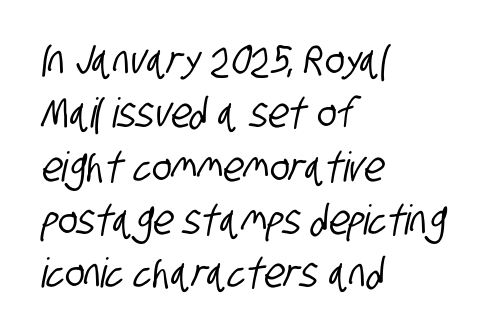
The image shows 41 px condensed sans-serif type; set left-aligned, normal line spacing (1.3x), normal letter spacing, not underlined; low stroke contrast and a large x-height.
